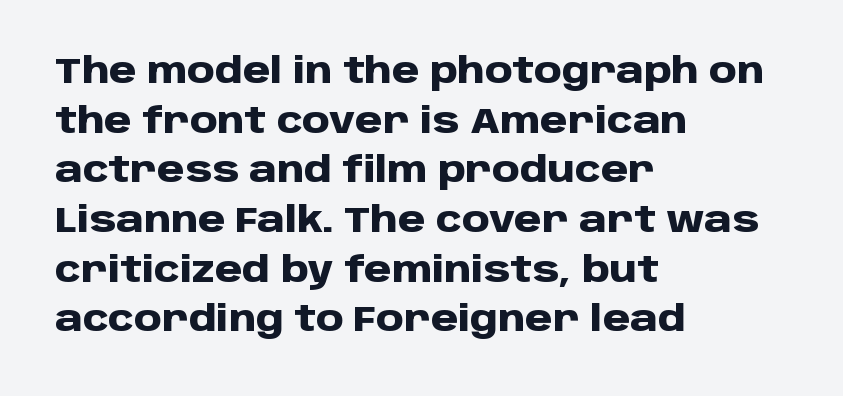
Q: Is the text bold? A: Yes.
Q: Is the text italic (slanted)? A: No, it is upright.
Q: Is the typeface a serif or a sans-serif typeface? A: Sans-serif.
Q: Is the text underlined? A: No.
Q: How is the paragraph aligned? A: Left-aligned.
Q: Is the spacing between letters normal or unusually wide? A: Normal.
Q: Is the spacing between lines tight, normal or loose? A: Normal.
Q: Width (condensed, normal, or wide)? A: Normal.
Q: Stroke contrast? A: Low.
Q: x-height? A: Large.
Q: Monospaced? A: No.
